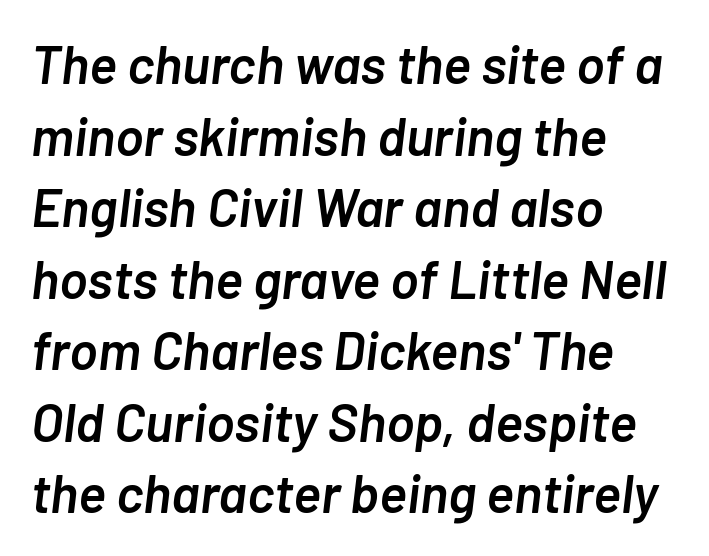
Look at the tracking — it's just the regular setting, nothing added. Descenders are the only things crossing below the line. Caption: multi-line text, flush left, ragged right. Slant detected: the letters are inclined. How would I describe the line gaps? Plain and ordinary. The typesetting leans somewhat heavy: a semibold.
